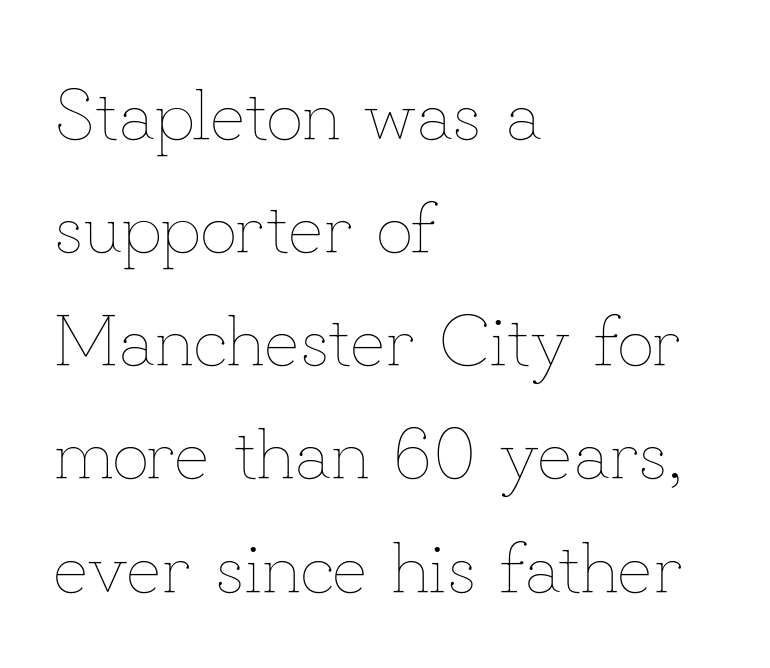
The image shows 73 px thin type, upright; set left-aligned, normal line spacing (1.55x), normal letter spacing, not underlined; low stroke contrast and a small x-height.
